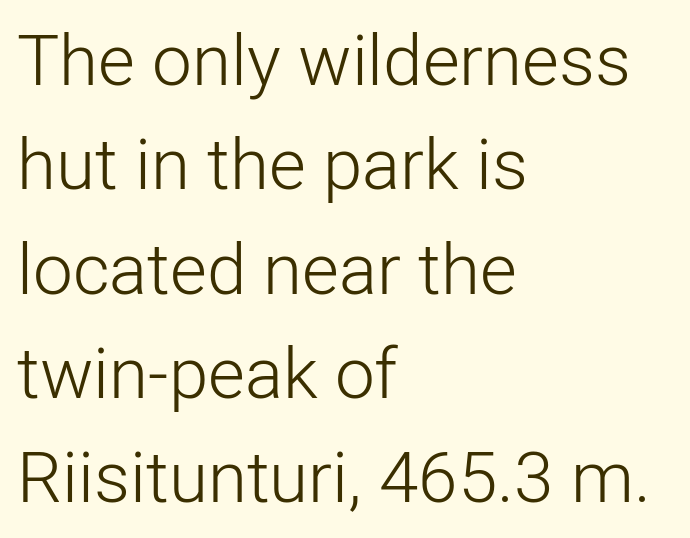
The image shows 71 px light sans-serif type, upright; set left-aligned, normal line spacing (1.47x), normal letter spacing, not underlined; low stroke contrast and a medium x-height.
